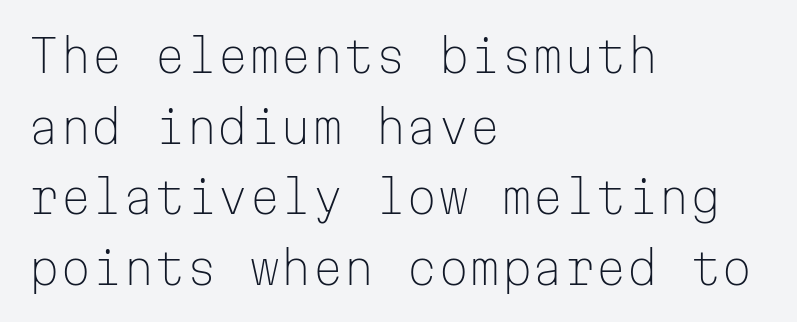
The words here are not underlined. The font is comparable to plain body text, perhaps lighter. The text was rendered using a sans face with plain stroke endings. Each new line begins a customary step beneath the previous one. Does the copy run flush right? No — it runs flush left.
